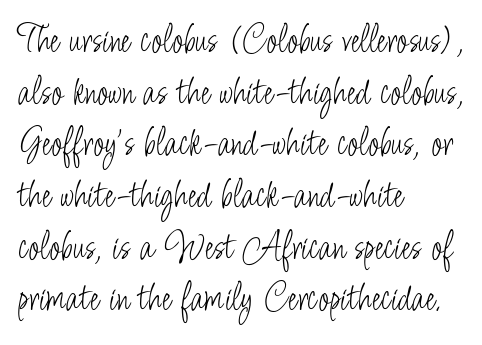
The image shows 41 px light, condensed sans-serif type; set left-aligned, normal line spacing (1.26x), normal letter spacing, not underlined; low stroke contrast and a small x-height.
